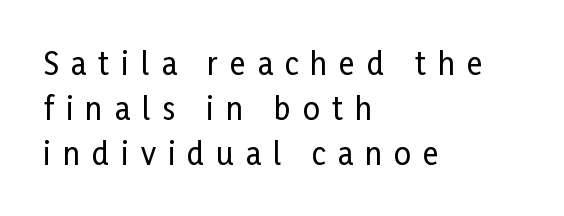
The image shows 30 px condensed sans-serif type, upright; set left-aligned, normal line spacing (1.5x), unusually wide letter spacing (+0.4 em), not underlined; low stroke contrast and a medium x-height.
